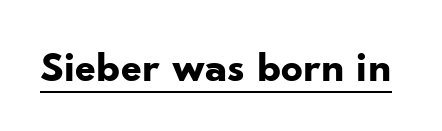
Emphasis by weight is at full strength: bold. Does the type have serifs? No, each stem ends abruptly. Inter-character spacing is left at the font's built-in metrics. The rendering uses the underline text-decoration. Do the characters align in a grid? No, the font is proportional. Italic: no, the glyphs are upright roman.
